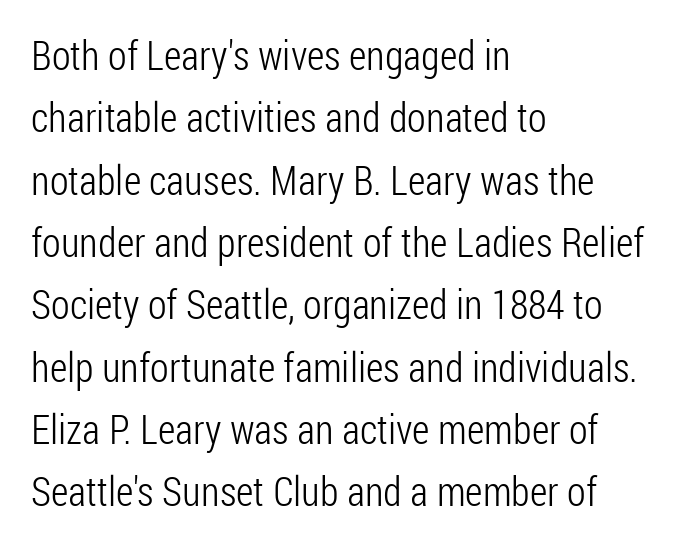
The image shows 41 px light, condensed sans-serif type, upright; set left-aligned, normal line spacing (1.52x), normal letter spacing, not underlined; low stroke contrast and a medium x-height.
